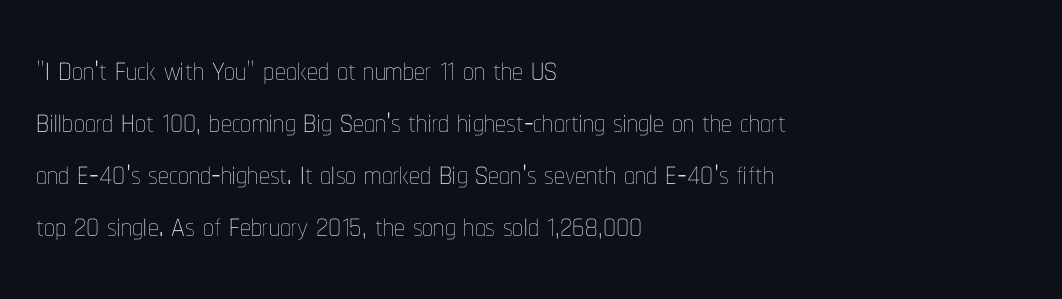
Q: Is the text bold? A: No.
Q: Is the text italic (slanted)? A: No, it is upright.
Q: Is the text underlined? A: No.
Q: How is the paragraph aligned? A: Left-aligned.
Q: Is the spacing between letters normal or unusually wide? A: Normal.
Q: Width (condensed, normal, or wide)? A: Condensed.
Q: Stroke contrast? A: Low.
Q: x-height? A: Medium.
Q: Monospaced? A: No.
